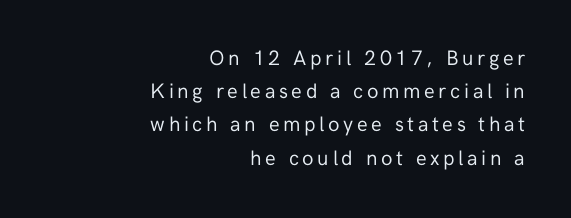
{"italic": "no", "bold": "no", "underline": "no", "align": "right", "line_spacing": "normal", "line_spacing_ratio": 1.58, "glyph_px": 21}
